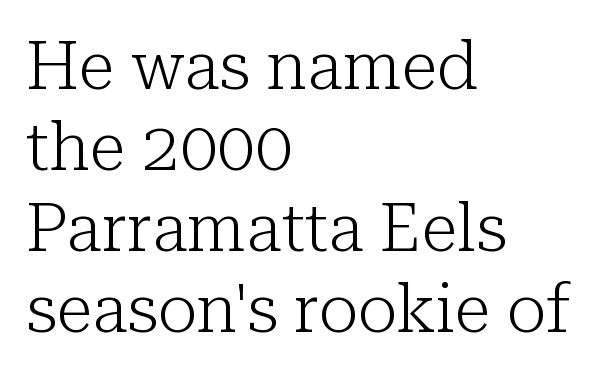
The image shows 67 px light serif type, upright; set left-aligned, line spacing 1.21x, normal letter spacing, not underlined; low stroke contrast and a medium x-height.
